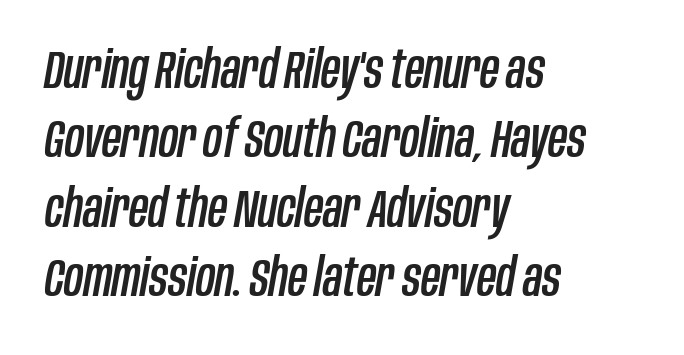
{"italic": "yes", "lean": "right", "slant_degrees": 10, "width": "condensed", "stroke_contrast": "low", "x_height": "large", "monospaced": "no", "underline": "no", "align": "left", "line_spacing": "normal", "line_spacing_ratio": 1.31, "letter_spacing": "normal", "letter_spacing_em": 0.0, "glyph_px": 53}
